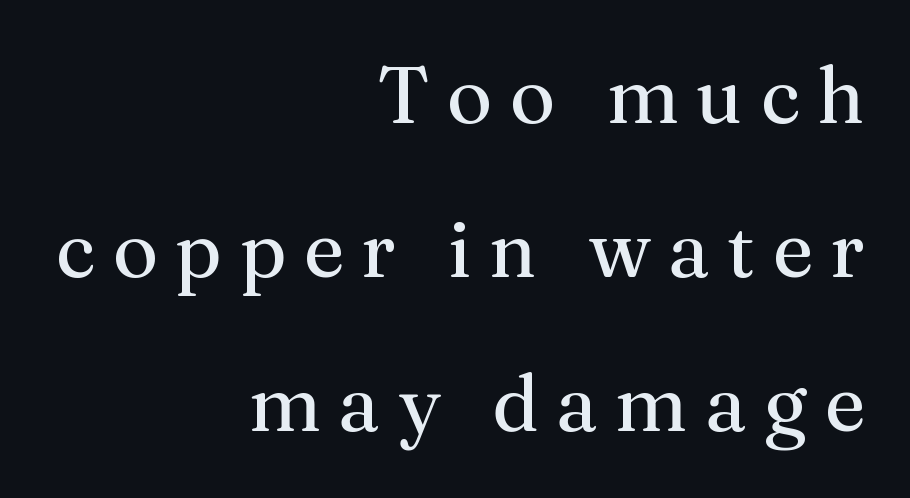
Vertical strokes here are truly vertical. Serif or sans? Serif — the stroke terminals have little feet. Display-style spreading of the glyphs; the letterfit is very open. This block would shrink considerably if given ordinary leading; it's expanded now. The text block is weighted toward the right margin, trailing off unevenly leftward. Summary of weight: not heavy and not bold.
